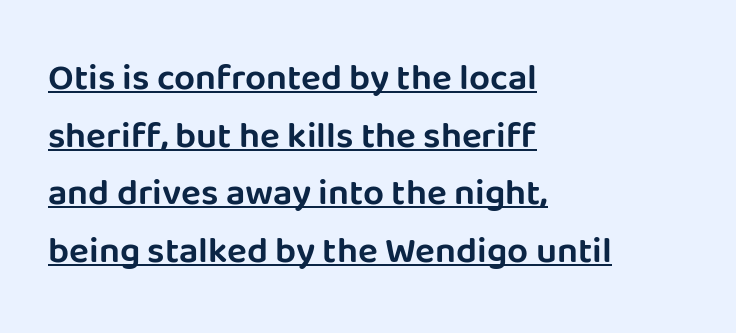
{"serif": "no", "italic": "no", "width": "normal", "stroke_contrast": "low", "x_height": "large", "monospaced": "no", "underline": "yes", "align": "left", "line_spacing": "normal", "line_spacing_ratio": 1.56, "letter_spacing": "normal", "letter_spacing_em": 0.0, "glyph_px": 37}
